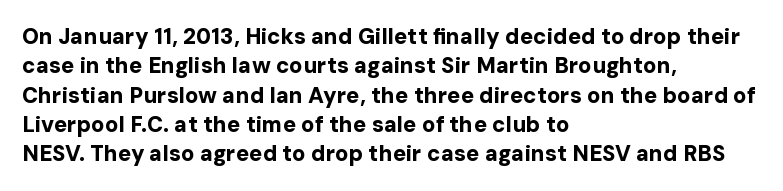
Every character sits straight up, as roman type does. Visually the block forms a straight wall on the left and a jagged coastline on the right. I'd describe the lettering as bold — thick and assertive. Unmarked baselines from the first word to the last.
